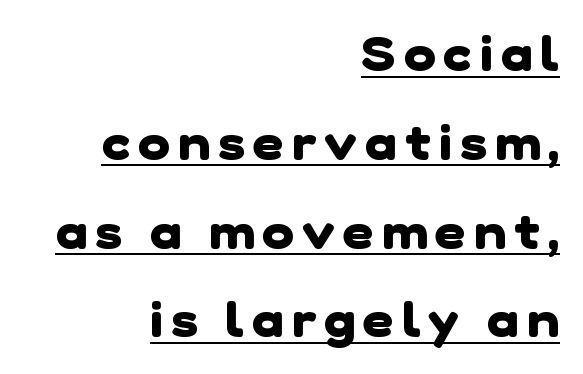
{"serif": "no", "bold": "yes", "weight": "heavy", "width": "normal", "stroke_contrast": "low", "x_height": "medium", "monospaced": "no", "underline": "yes", "align": "right", "line_spacing_ratio": 1.85, "glyph_px": 48}
